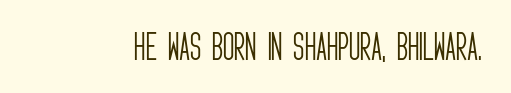
{"serif": "no", "italic": "no", "bold": "no", "weight": "light", "width": "condensed", "stroke_contrast": "low", "x_height": "large", "monospaced": "no", "underline": "no", "letter_spacing": "normal", "letter_spacing_em": 0.0, "glyph_px": 31}
